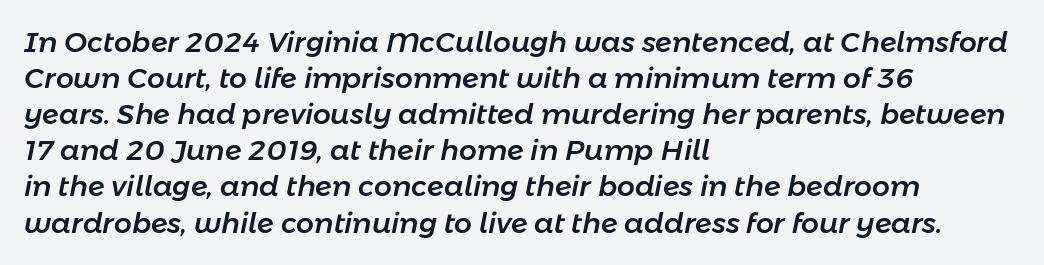
{"italic": "yes", "lean": "right", "slant_degrees": 11, "width": "normal", "stroke_contrast": "low", "x_height": "medium", "monospaced": "no", "underline": "no", "align": "left", "line_spacing": "normal", "line_spacing_ratio": 1.29, "letter_spacing": "normal", "letter_spacing_em": 0.0, "glyph_px": 28}
